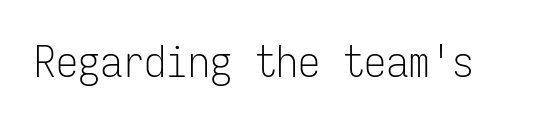
The image shows 44 px light, condensed sans-serif type, upright, monospaced; set normal letter spacing, not underlined; low stroke contrast and a medium x-height.
